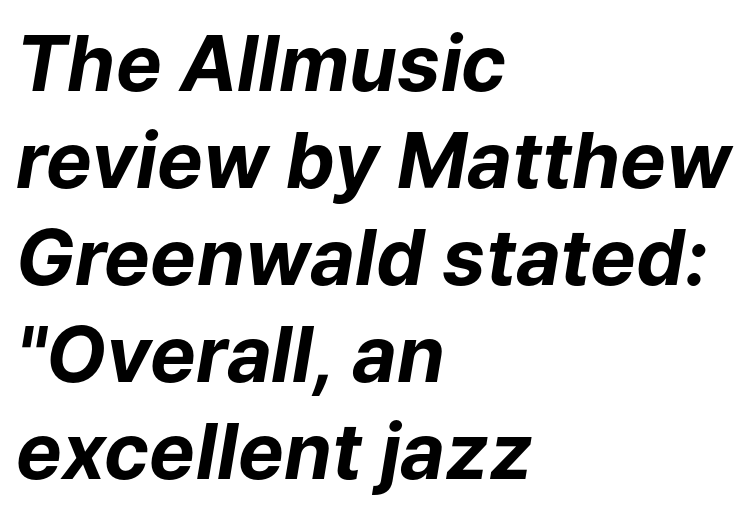
This rendering leaves character spacing at its baseline value. Decoration check: the copy has no underline. The ragged edge is on the right, which tells us the setting is flush left. A normal amount of white space separates one row of letters from the next. Weight check: bold — yes, fully.
